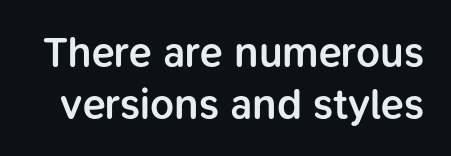
The image shows 42 px semibold sans-serif type, upright; set line spacing 1.23x, normal letter spacing, not underlined; low stroke contrast and a medium x-height.
